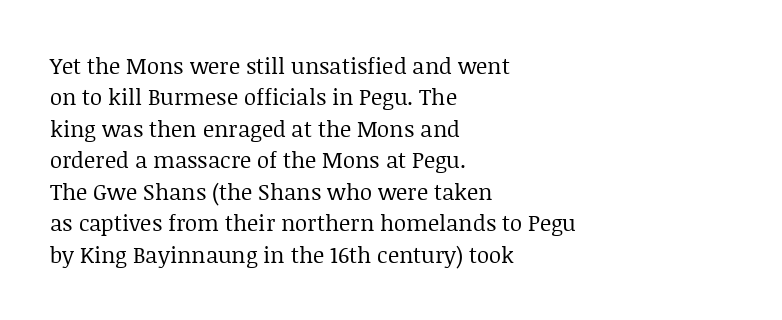
{"italic": "no", "bold": "no", "underline": "no", "align": "left", "line_spacing": "normal", "line_spacing_ratio": 1.43, "letter_spacing": "normal", "letter_spacing_em": 0.0, "glyph_px": 22}
